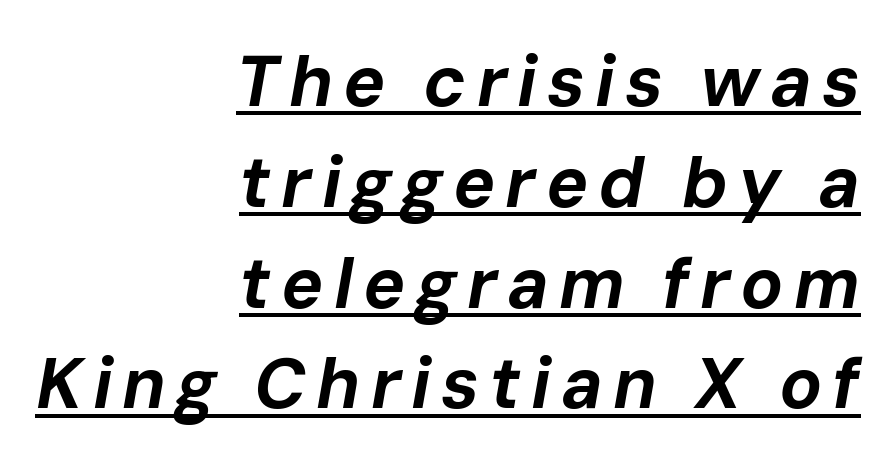
{"italic": "yes", "lean": "right", "slant_degrees": 10, "bold": "yes", "weight": "bold", "width": "normal", "stroke_contrast": "low", "x_height": "medium", "monospaced": "no", "underline": "yes", "align": "right", "line_spacing": "normal", "line_spacing_ratio": 1.42, "glyph_px": 71}
